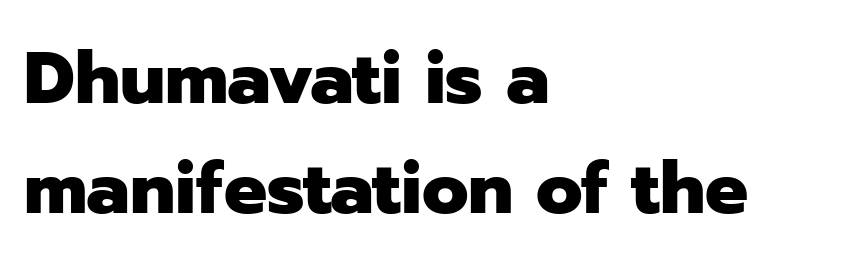
{"serif": "no", "italic": "no", "bold": "yes", "weight": "heavy", "width": "normal", "stroke_contrast": "low", "x_height": "medium", "monospaced": "no", "underline": "no", "align": "left", "line_spacing": "normal", "line_spacing_ratio": 1.53, "letter_spacing": "normal", "letter_spacing_em": 0.0, "glyph_px": 72}
